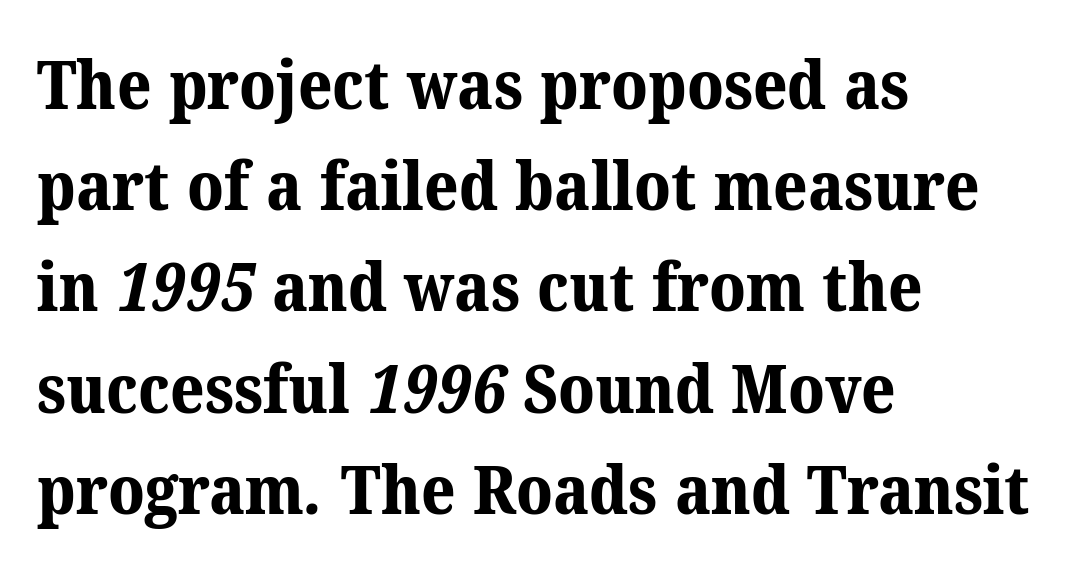
{"serif": "yes", "bold": "yes", "weight": "bold", "width": "normal", "stroke_contrast": "medium", "x_height": "medium", "monospaced": "no", "underline": "no", "align": "left", "line_spacing": "normal", "line_spacing_ratio": 1.51, "letter_spacing": "normal", "letter_spacing_em": 0.0, "glyph_px": 67}
